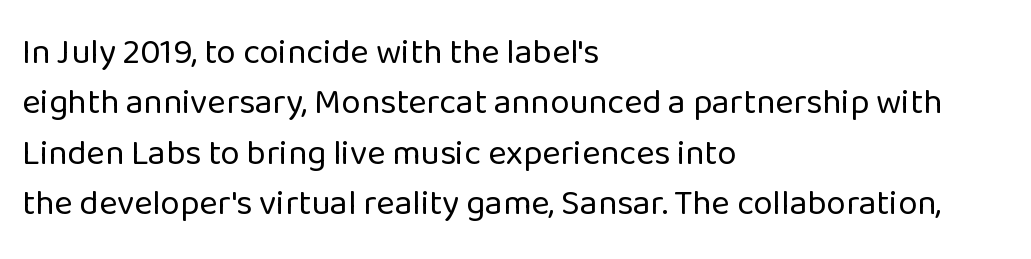
A typesetter would mark this as roman, not italic. The space beneath each line is pristine and unruled. The compositor pushed each line to the left boundary. Grotesque or geometric, the face here clearly has no serifs. Look at the tracking — it's just the regular setting, nothing added.
